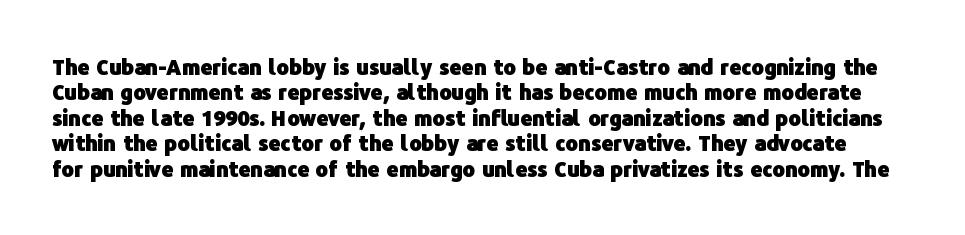
A typesetter would call this zero additional tracking. The lettering stays uniformly vertical, giving the passage a roman look. Lines of text with bare space underneath. Caption: bold face, heavy strokes.
